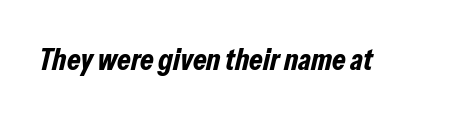
{"italic": "yes", "lean": "right", "slant_degrees": 13, "bold": "yes", "weight": "bold", "width": "condensed", "stroke_contrast": "low", "x_height": "medium", "monospaced": "no", "underline": "no", "letter_spacing": "normal", "letter_spacing_em": 0.0, "glyph_px": 31}
